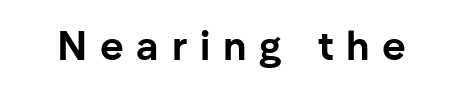
Style check: upright. Looks like regular typesetting: each glyph gets only the width it needs. The string is rendered with underlining switched off. Each letter's strokes conclude bluntly, with no projecting serifs. Someone cranked the tracking dial way up on this one. A full-strength bold gives these letters their thick strokes.
